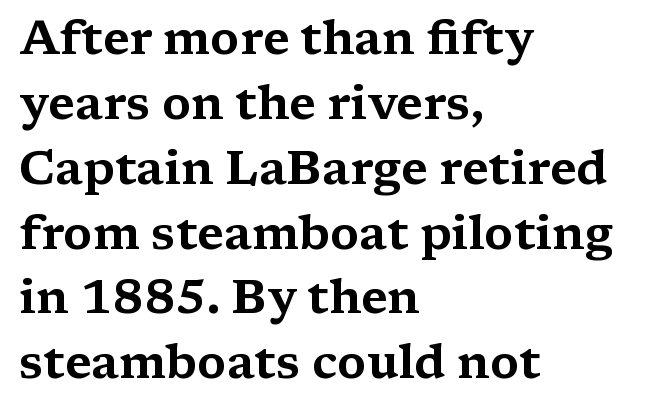
Q: Is the text italic (slanted)? A: No, it is upright.
Q: Is the typeface a serif or a sans-serif typeface? A: Serif.
Q: Is the text underlined? A: No.
Q: How is the paragraph aligned? A: Left-aligned.
Q: Is the spacing between letters normal or unusually wide? A: Normal.
Q: Is the spacing between lines tight, normal or loose? A: Normal.
Q: Width (condensed, normal, or wide)? A: Wide.
Q: Stroke contrast? A: Medium.
Q: x-height? A: Medium.
Q: Monospaced? A: No.
